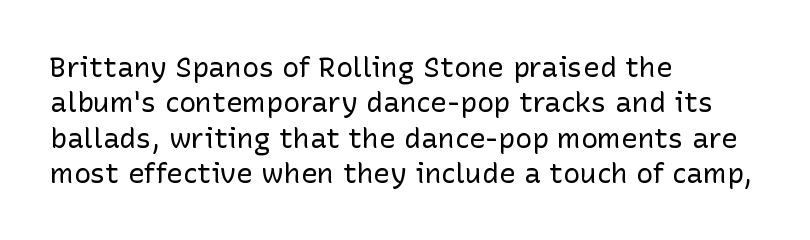
{"serif": "no", "italic": "no", "bold": "no", "weight": "regular", "width": "normal", "stroke_contrast": "low", "x_height": "medium", "monospaced": "no", "underline": "no", "align": "left", "line_spacing": "normal", "line_spacing_ratio": 1.26, "letter_spacing": "normal", "letter_spacing_em": 0.0, "glyph_px": 28}
